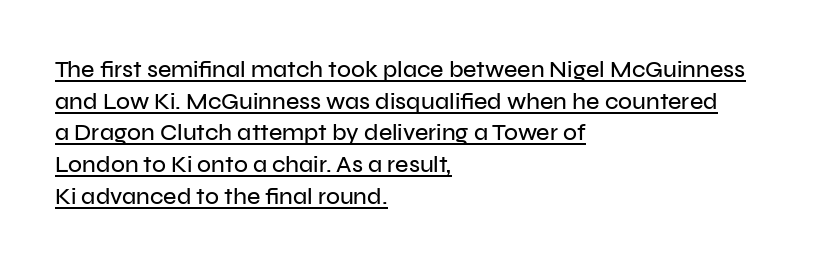
No extra tracking has been applied to these lines. Leading: standard. It's the straight-up-and-down kind of type. Students, observe the line beneath the letters — that is underlining. The paragraph shown leans on its left margin.
